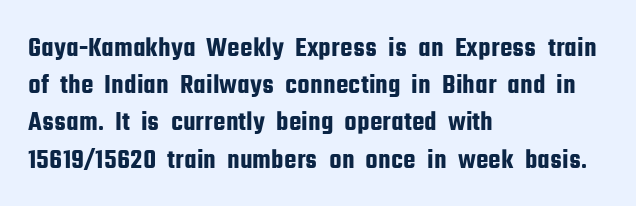
Q: Is the text italic (slanted)? A: No, it is upright.
Q: Is the typeface a serif or a sans-serif typeface? A: Sans-serif.
Q: Is the text underlined? A: No.
Q: How is the paragraph aligned? A: Left-aligned.
Q: Is the spacing between letters normal or unusually wide? A: Normal.
Q: Is the spacing between lines tight, normal or loose? A: Normal.
Q: Width (condensed, normal, or wide)? A: Condensed.
Q: Stroke contrast? A: Low.
Q: x-height? A: Medium.
Q: Monospaced? A: No.
